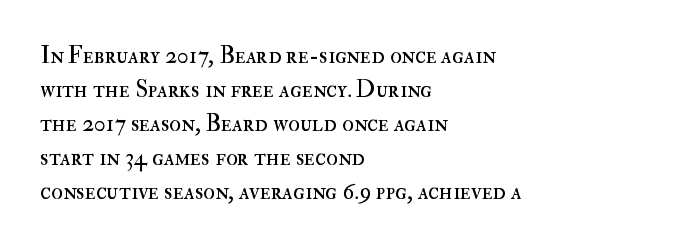
{"italic": "no", "bold": "no", "underline": "no", "align": "left", "line_spacing": "normal", "line_spacing_ratio": 1.42, "letter_spacing": "normal", "letter_spacing_em": 0.0, "glyph_px": 24}
